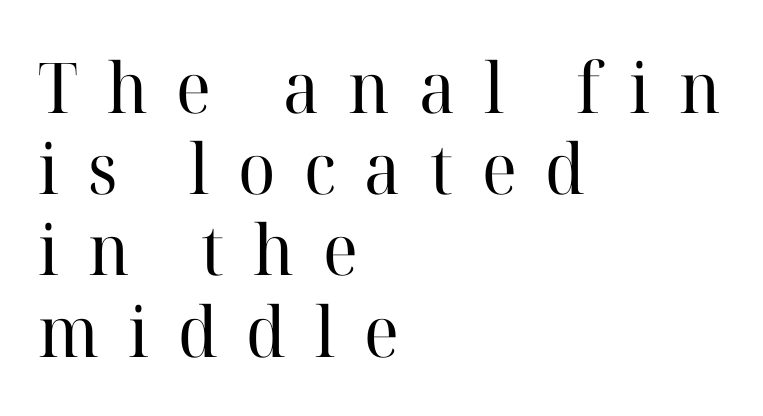
The image shows 70 px regular-weight serif type, upright; set left-aligned, line spacing 1.16x, unusually wide letter spacing (+0.41 em), not underlined; high stroke contrast and a medium x-height.
